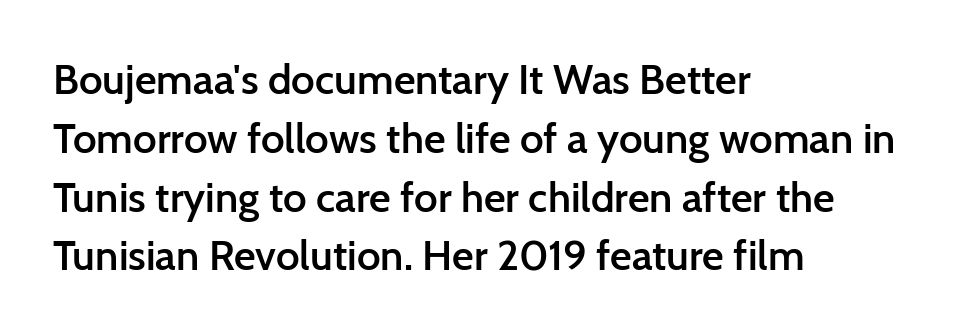
Q: Is the text bold? A: Semi-bold.
Q: Is the text italic (slanted)? A: No, it is upright.
Q: Is the typeface a serif or a sans-serif typeface? A: Sans-serif.
Q: Is the text underlined? A: No.
Q: How is the paragraph aligned? A: Left-aligned.
Q: Is the spacing between letters normal or unusually wide? A: Normal.
Q: Is the spacing between lines tight, normal or loose? A: Normal.
Q: Width (condensed, normal, or wide)? A: Normal.
Q: Stroke contrast? A: Low.
Q: x-height? A: Medium.
Q: Monospaced? A: No.
